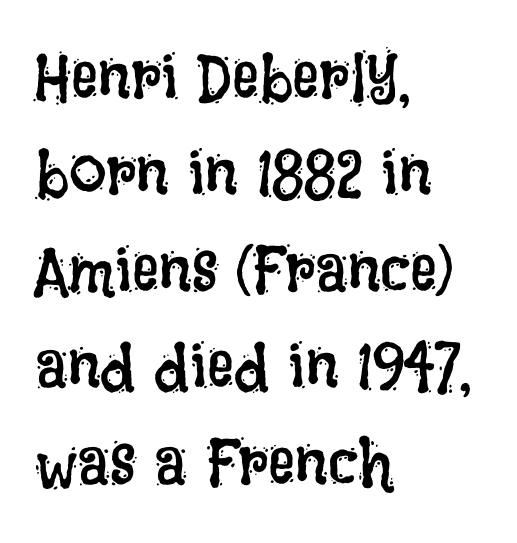
The image shows 67 px regular-weight, condensed type, upright; set left-aligned, normal line spacing (1.44x), normal letter spacing, not underlined; low stroke contrast and a large x-height.
